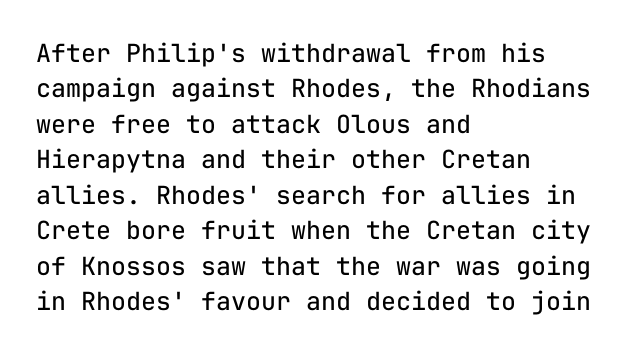
Plain, unruled lines of type. Is the type heavy? It reads as light-to-regular instead. Interline gaps are of average width in this sample. In terms of posture, this sample is upright. These lines are set flush left with a ragged right edge. Nothing unusual about the tracking: characters are spaced as the font intends.
